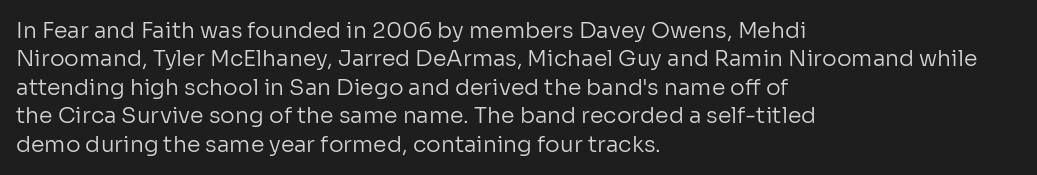
{"italic": "no", "bold": "no", "underline": "no", "align": "left", "line_spacing": "normal", "line_spacing_ratio": 1.29, "letter_spacing": "normal", "letter_spacing_em": 0.0, "glyph_px": 22}
